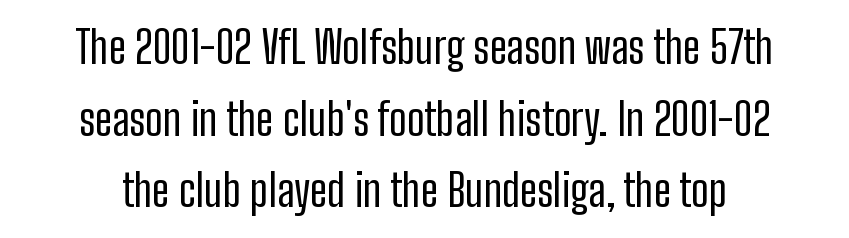
The image shows 44 px regular-weight, condensed sans-serif type, upright; set normal line spacing (1.63x), normal letter spacing, not underlined; low stroke contrast and a medium x-height.
